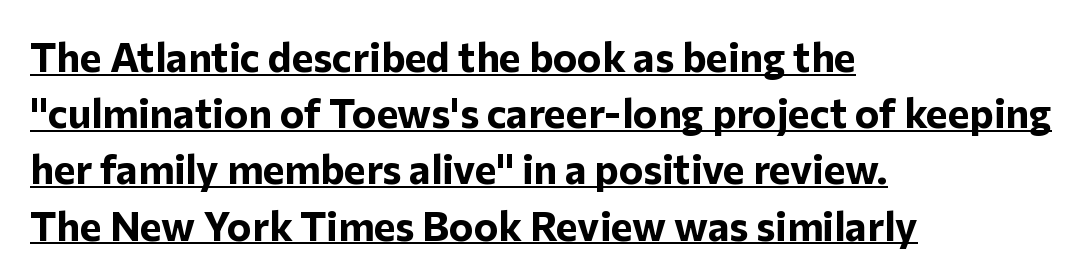
The image shows 41 px bold sans-serif type, upright; set left-aligned, normal line spacing (1.37x), normal letter spacing, underlined; low stroke contrast and a medium x-height.
